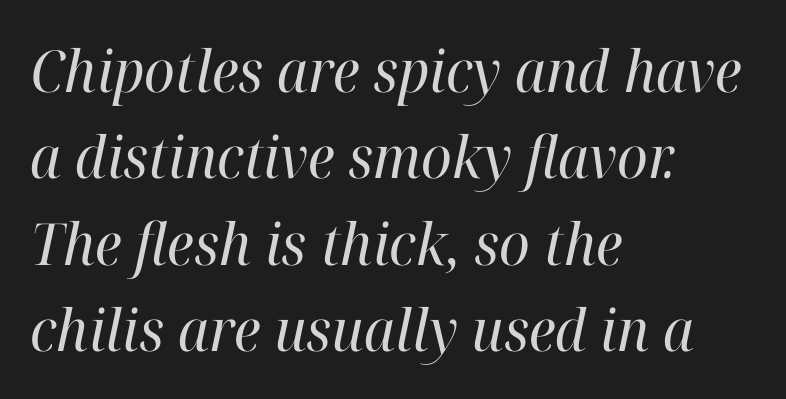
Q: Is the text bold? A: No.
Q: Is the text italic (slanted)? A: Yes, it leans right by about 12 degrees.
Q: Is the typeface a serif or a sans-serif typeface? A: Serif.
Q: Is the text underlined? A: No.
Q: How is the paragraph aligned? A: Left-aligned.
Q: Is the spacing between letters normal or unusually wide? A: Normal.
Q: Is the spacing between lines tight, normal or loose? A: Normal.
Q: Width (condensed, normal, or wide)? A: Normal.
Q: Stroke contrast? A: High.
Q: x-height? A: Medium.
Q: Monospaced? A: No.
